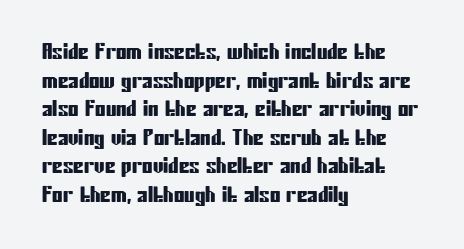
{"italic": "no", "underline": "no", "align": "left", "line_spacing": "normal", "line_spacing_ratio": 1.36, "letter_spacing": "normal", "letter_spacing_em": 0.0, "glyph_px": 21}
